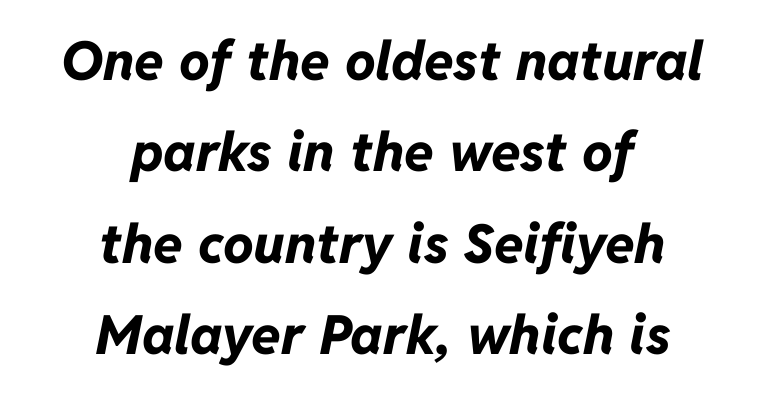
Descender tails drop into unmarked territory. The passage shown stacks its lines at a standard gap. The text block is weighted toward neither margin, spreading evenly from the middle. Spacing verdict: proportional, widths tailored to each character. Observe the lean: these are italic letterforms.
